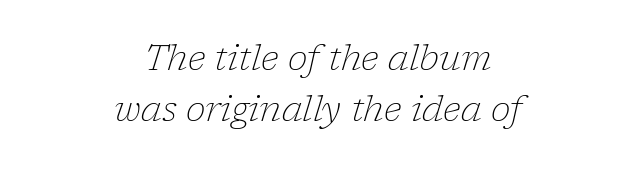
The image shows 36 px thin serif type, italic (leaning right); set centered, normal line spacing (1.41x), normal letter spacing, not underlined; low stroke contrast and a medium x-height.
